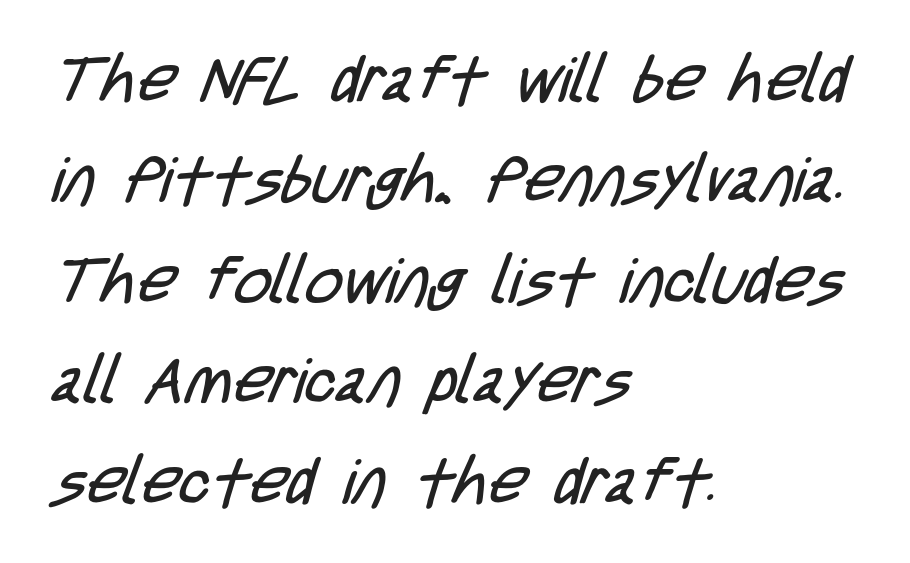
Proportional: the letters do not fall into vertical columns. Honestly, the row spacing looks completely unremarkable. The rendering anchors every line to the left-hand side. There is no visible air inserted between adjacent glyphs. Heaviness? Minimal to ordinary, like unemphasized prose. Underlining? Definitely not there.
